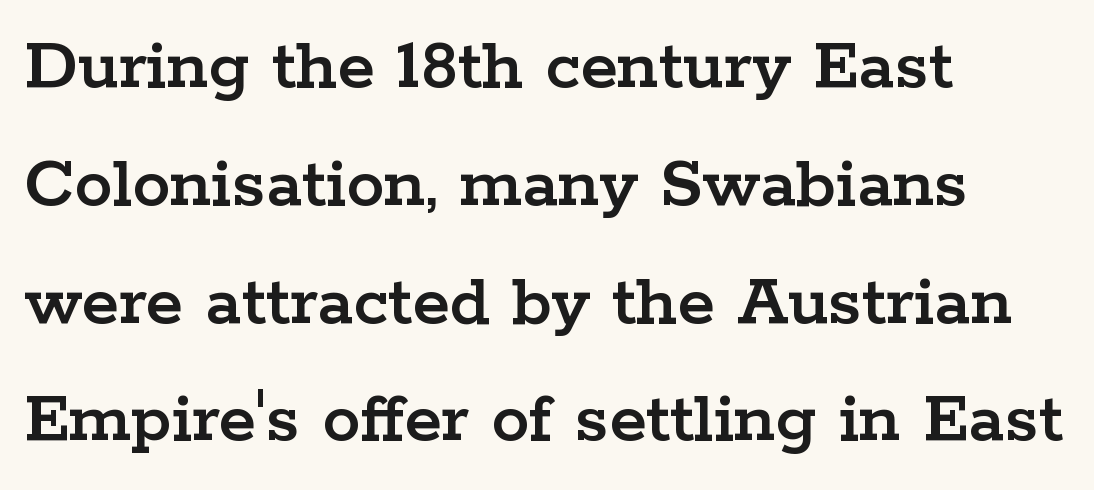
The characters display serif detailing at their extremities. Casual observation: everything's shoved over to the left. Spacing verdict: proportional, widths tailored to each character. Standard letterfit; no display-style spreading of the glyphs. Only glyphs here, with clear space below each row.
